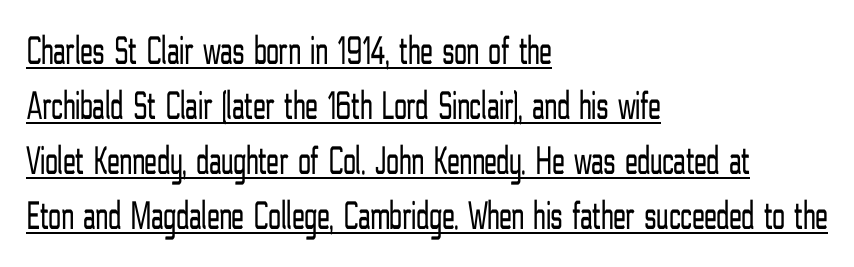
{"serif": "no", "italic": "no", "bold": "no", "weight": "light", "width": "condensed", "stroke_contrast": "low", "x_height": "medium", "monospaced": "no", "underline": "yes", "align": "left", "line_spacing": "normal", "line_spacing_ratio": 1.34, "letter_spacing": "normal", "letter_spacing_em": 0.0, "glyph_px": 41}
